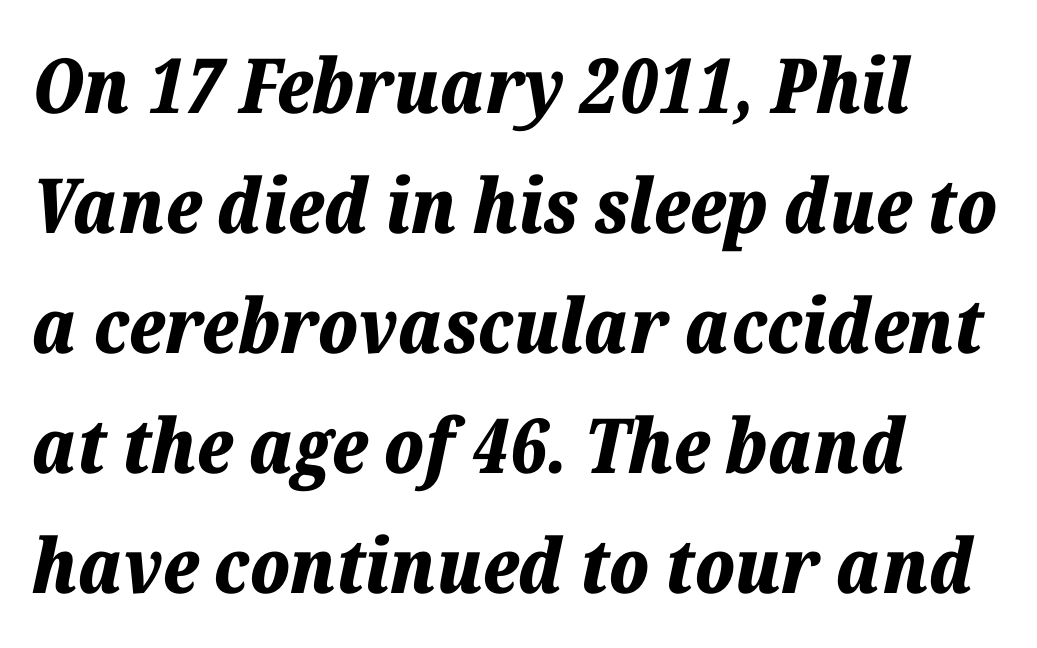
Layout note: lines flush left. There is no visible air inserted between adjacent glyphs. The letters advance in unequal steps, a hallmark of proportional type. Each row of text sits above clean, open space. Summary of vertical rhythm: regular, with standard interline spacing. A full-strength bold gives these letters their thick strokes.
